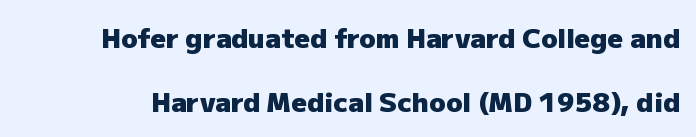
{"italic": "no", "bold": "yes", "underline": "no", "line_spacing": "loose", "line_spacing_ratio": 2.38, "letter_spacing": "normal", "letter_spacing_em": 0.0, "glyph_px": 27}
